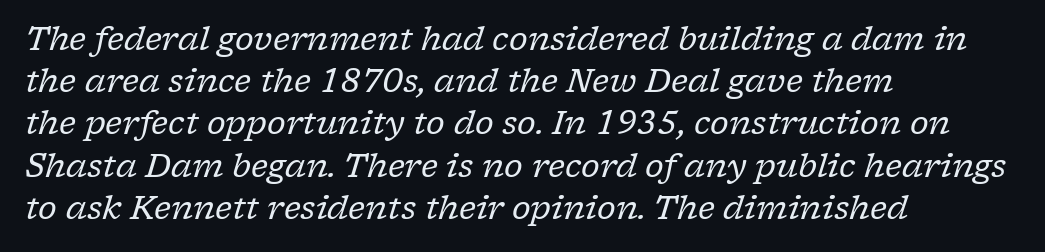
The image shows 32 px regular-weight serif type, italic (leaning right); set left-aligned, normal line spacing (1.32x), normal letter spacing, not underlined; low stroke contrast and a medium x-height.
